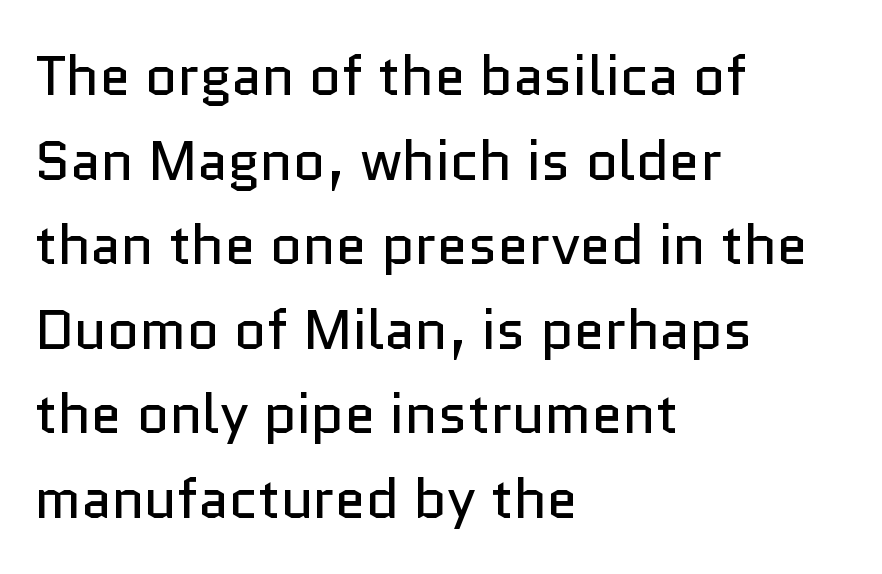
{"serif": "no", "italic": "no", "bold": "no", "weight": "regular", "width": "normal", "stroke_contrast": "low", "x_height": "medium", "monospaced": "no", "underline": "no", "align": "left", "line_spacing": "normal", "line_spacing_ratio": 1.51, "letter_spacing": "normal", "letter_spacing_em": 0.0, "glyph_px": 56}
